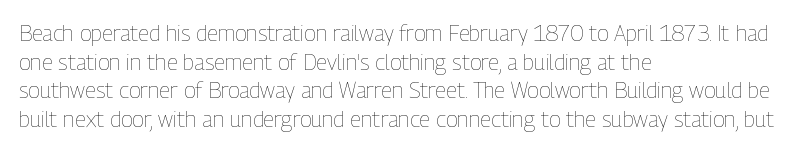
{"italic": "no", "bold": "no", "underline": "no", "align": "left", "line_spacing": "normal", "line_spacing_ratio": 1.3, "letter_spacing": "normal", "letter_spacing_em": 0.0, "glyph_px": 22}
